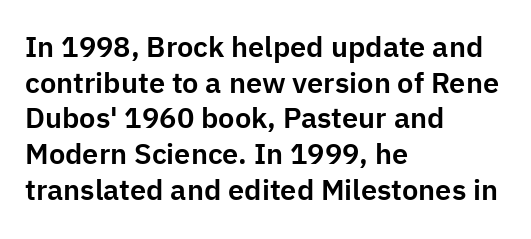
The image shows 29 px sans-serif type, upright; set left-aligned, line spacing 1.23x, normal letter spacing, not underlined; low stroke contrast and a medium x-height.
